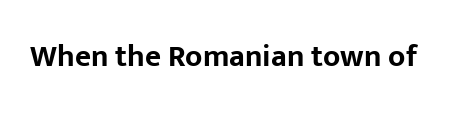
{"serif": "no", "italic": "no", "bold": "yes", "weight": "bold", "width": "normal", "stroke_contrast": "low", "x_height": "medium", "monospaced": "no", "underline": "no", "letter_spacing": "normal", "letter_spacing_em": 0.0, "glyph_px": 31}
